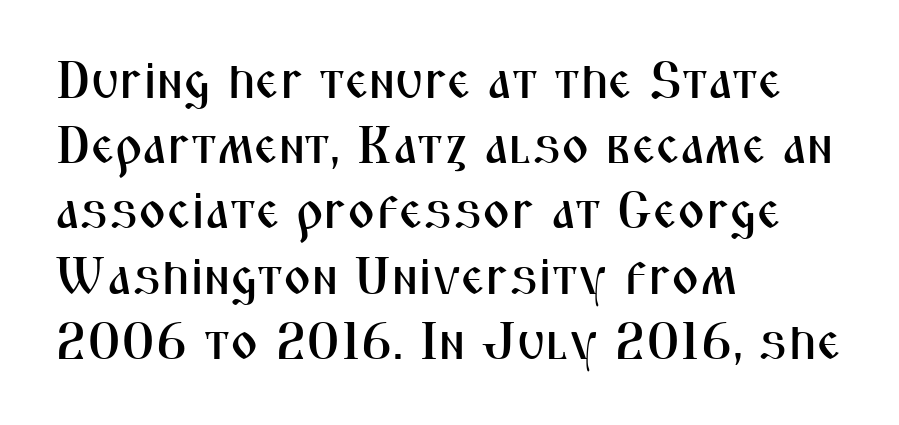
{"serif": "no", "italic": "no", "width": "condensed", "stroke_contrast": "medium", "x_height": "medium", "monospaced": "no", "underline": "no", "align": "left", "line_spacing_ratio": 1.23, "letter_spacing": "normal", "letter_spacing_em": 0.0, "glyph_px": 53}
